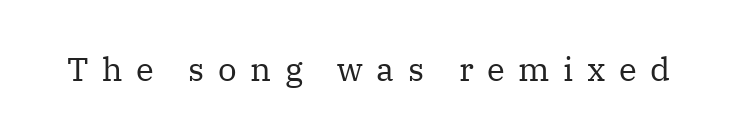
The image shows 33 px regular-weight serif type, upright; set unusually wide letter spacing (+0.41 em), not underlined; medium stroke contrast and a medium x-height.
